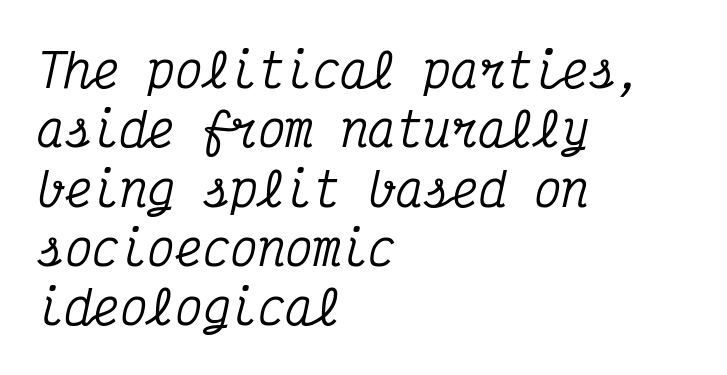
Underlining? Definitely not there. Looking at the ascenders, they clearly lean. The designer went with a serif here, giving each stem small feet. The block of text has a typical density, with ordinary space between rows. Students, note that the glyphs here touch the page at normal intervals. These lines are rendered in a fixed-pitch font.
